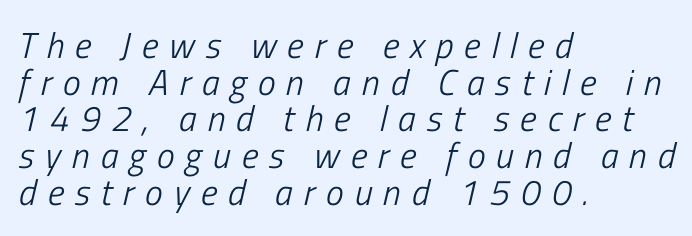
The image shows 36 px light, condensed type, italic (leaning right); set left-aligned, tight line spacing (1.02x), unusually wide letter spacing (+0.3 em), not underlined; low stroke contrast and a medium x-height.
